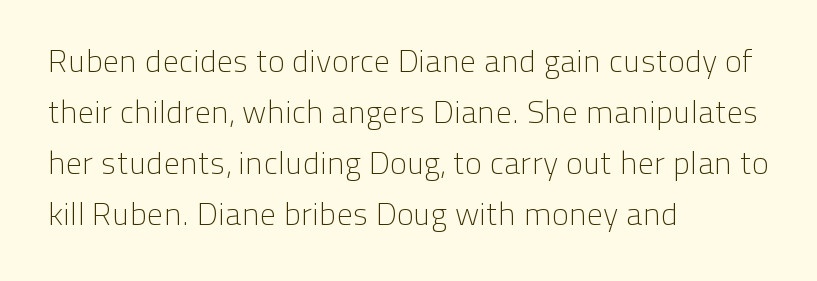
Q: Is the text bold? A: No.
Q: Is the text italic (slanted)? A: No, it is upright.
Q: Is the typeface a serif or a sans-serif typeface? A: Sans-serif.
Q: Is the text underlined? A: No.
Q: How is the paragraph aligned? A: Left-aligned.
Q: Is the spacing between letters normal or unusually wide? A: Normal.
Q: Is the spacing between lines tight, normal or loose? A: Normal.
Q: Width (condensed, normal, or wide)? A: Normal.
Q: Stroke contrast? A: Low.
Q: x-height? A: Medium.
Q: Monospaced? A: No.
